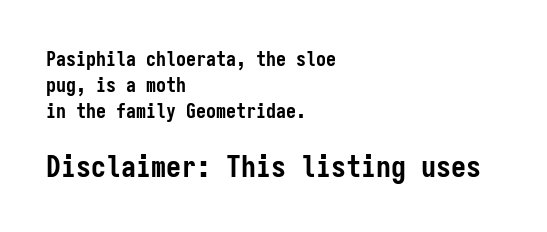
{"serif": "no", "italic": "no", "bold": "yes", "weight": "semibold", "width": "condensed", "stroke_contrast": "low", "x_height": "medium", "monospaced": "yes", "underline": "no", "align": "left", "line_spacing": "normal", "line_spacing_ratio": 1.3, "letter_spacing": "normal", "letter_spacing_em": 0.0, "larger_block": "second", "size_ratio": 1.5, "glyph_px": 30}
